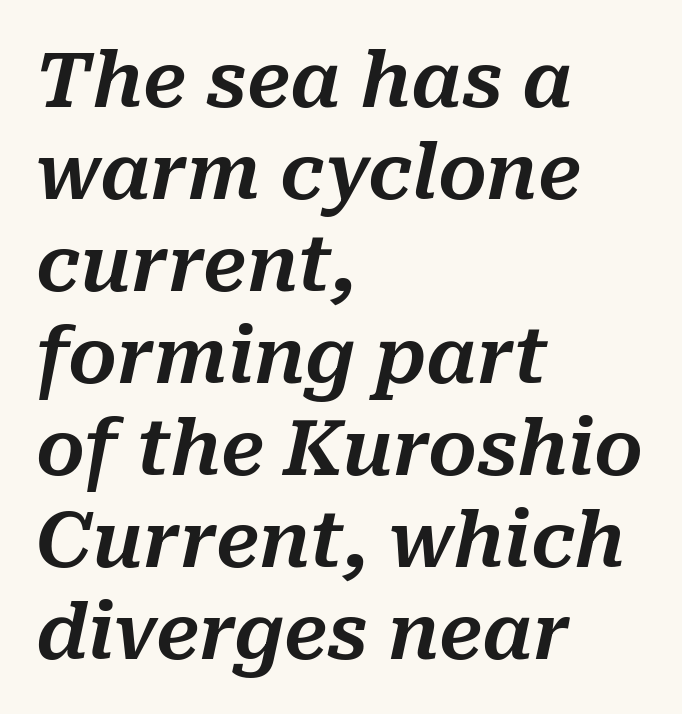
{"italic": "yes", "lean": "right", "slant_degrees": 10, "width": "normal", "stroke_contrast": "medium", "x_height": "medium", "monospaced": "no", "underline": "no", "align": "left", "line_spacing_ratio": 1.21, "letter_spacing": "normal", "letter_spacing_em": 0.0, "glyph_px": 76}
